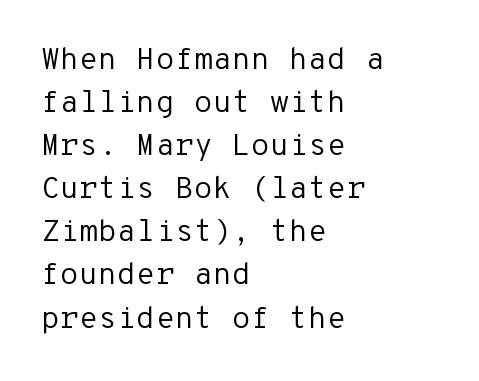
The image shows 31 px regular-weight sans-serif type, upright, monospaced; set left-aligned, normal line spacing (1.39x), normal letter spacing, not underlined; low stroke contrast and a medium x-height.
